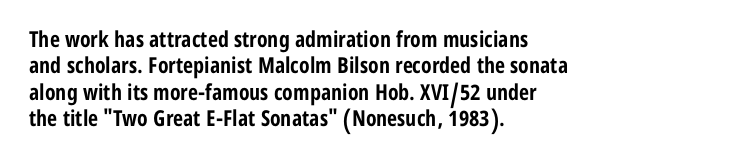
Stroke thickness is high; the sample reads as a true bold. Underline: absent. The horizontal fit of the characters is conventional and even. Do the letters lean? They stand straight. Horizontal alignment here is leftward, the default for most running prose.
